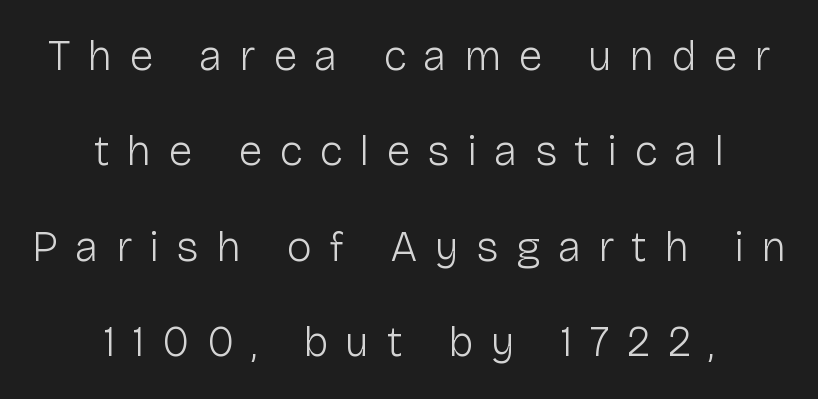
A typesetter would call this leading open, well beyond the default. Is the letter spacing exaggerated? Yes — the characters are pushed far apart. Do the letters lean? They stand straight. Is the stroke heavy? The answer is a plain regular-or-lighter. Descender tails drop into unmarked territory.
